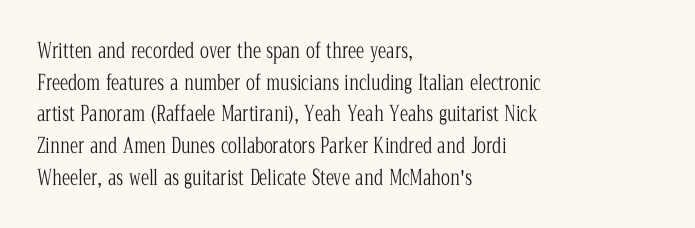
The image shows 21 px text type, upright; set left-aligned, normal line spacing (1.51x), normal letter spacing, not underlined.
